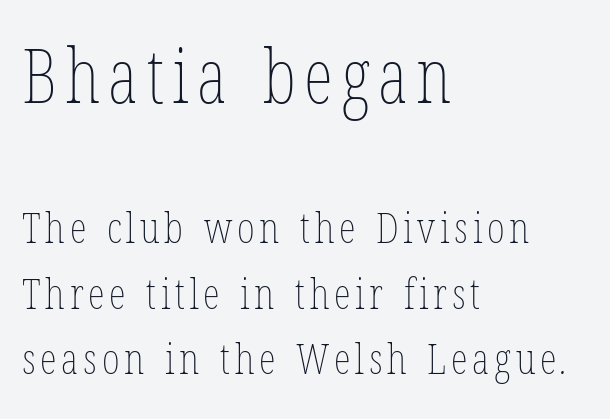
Q: Is the text bold? A: No.
Q: Is the text underlined? A: No.
Q: How is the paragraph aligned? A: Left-aligned.
Q: Is the spacing between lines tight, normal or loose? A: Normal.
Q: Which block of text is set in a larger size, the first (top) or the second (bottom)? A: The first (top) one.
Q: Width (condensed, normal, or wide)? A: Condensed.
Q: Stroke contrast? A: Low.
Q: x-height? A: Medium.
Q: Monospaced? A: No.
